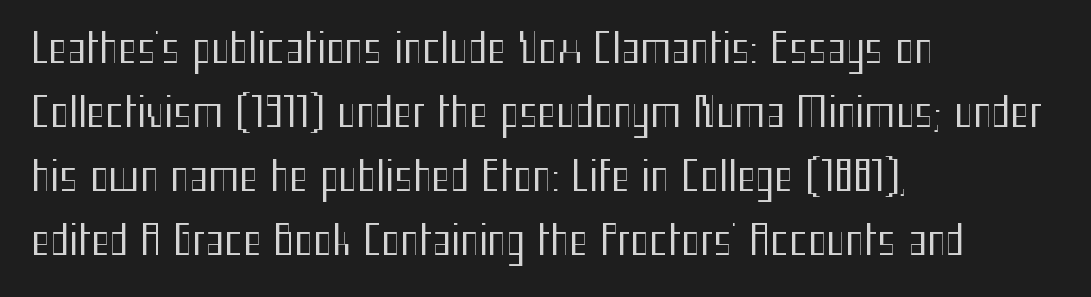
Q: Is the text bold? A: No.
Q: Is the text italic (slanted)? A: No, it is upright.
Q: Is the typeface a serif or a sans-serif typeface? A: Sans-serif.
Q: Is the text underlined? A: No.
Q: How is the paragraph aligned? A: Left-aligned.
Q: Is the spacing between letters normal or unusually wide? A: Normal.
Q: Is the spacing between lines tight, normal or loose? A: Normal.
Q: Width (condensed, normal, or wide)? A: Condensed.
Q: Stroke contrast? A: Medium.
Q: x-height? A: Medium.
Q: Monospaced? A: No.
